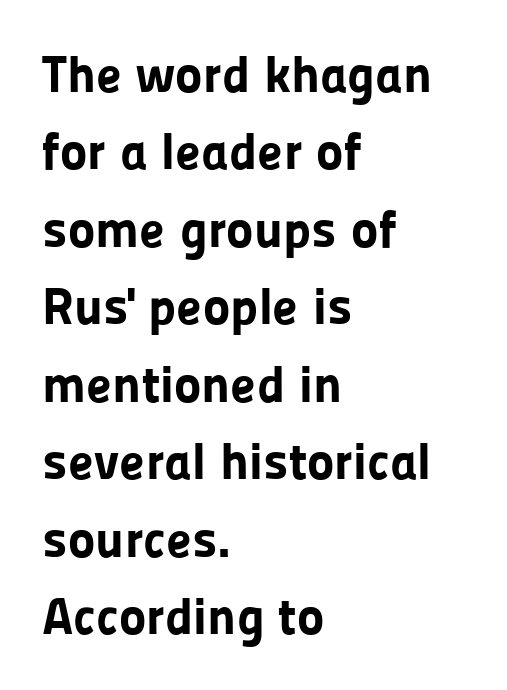
The image shows 52 px bold sans-serif type, upright; set left-aligned, normal line spacing (1.49x), normal letter spacing, not underlined; low stroke contrast and a medium x-height.
